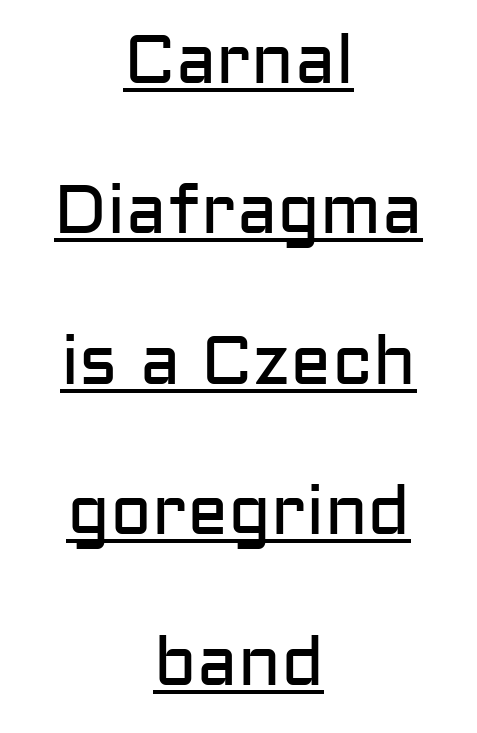
Q: Is the text bold? A: No.
Q: Is the text italic (slanted)? A: No, it is upright.
Q: Is the typeface a serif or a sans-serif typeface? A: Sans-serif.
Q: Is the text underlined? A: Yes.
Q: How is the paragraph aligned? A: Centered.
Q: Is the spacing between letters normal or unusually wide? A: Normal.
Q: Is the spacing between lines tight, normal or loose? A: Loose.
Q: Width (condensed, normal, or wide)? A: Normal.
Q: Stroke contrast? A: Low.
Q: x-height? A: Medium.
Q: Monospaced? A: No.
